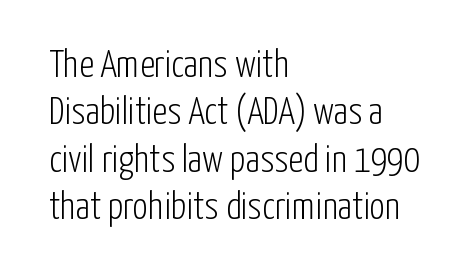
Q: Is the text bold? A: No.
Q: Is the text italic (slanted)? A: No, it is upright.
Q: Is the typeface a serif or a sans-serif typeface? A: Sans-serif.
Q: Is the text underlined? A: No.
Q: How is the paragraph aligned? A: Left-aligned.
Q: Is the spacing between letters normal or unusually wide? A: Normal.
Q: Is the spacing between lines tight, normal or loose? A: Normal.
Q: Width (condensed, normal, or wide)? A: Condensed.
Q: Stroke contrast? A: Low.
Q: x-height? A: Medium.
Q: Monospaced? A: No.
